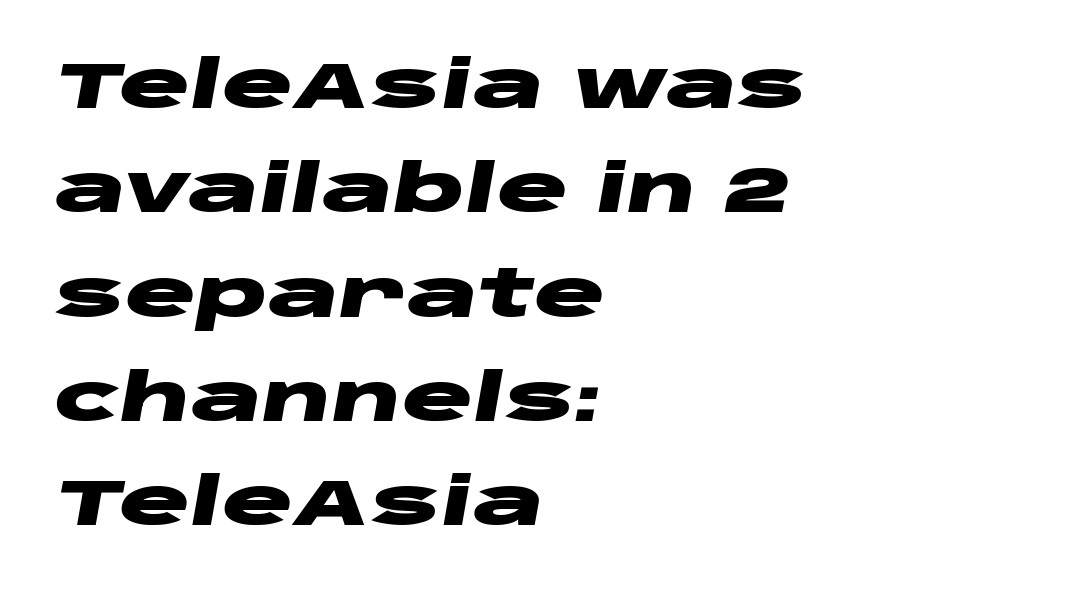
Q: Is the text bold? A: Yes.
Q: Is the text italic (slanted)? A: Yes, it leans right by about 10 degrees.
Q: Is the text underlined? A: No.
Q: How is the paragraph aligned? A: Left-aligned.
Q: Is the spacing between letters normal or unusually wide? A: Normal.
Q: Is the spacing between lines tight, normal or loose? A: Normal.
Q: Width (condensed, normal, or wide)? A: Wide.
Q: Stroke contrast? A: Low.
Q: x-height? A: Large.
Q: Monospaced? A: No.
